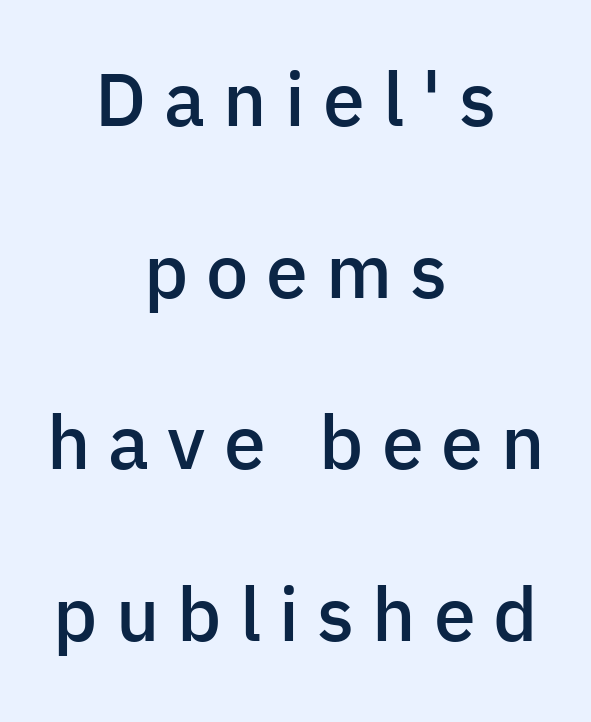
Q: Is the text bold? A: Semi-bold.
Q: Is the text italic (slanted)? A: No, it is upright.
Q: Is the typeface a serif or a sans-serif typeface? A: Sans-serif.
Q: Is the text underlined? A: No.
Q: How is the paragraph aligned? A: Centered.
Q: Is the spacing between letters normal or unusually wide? A: Unusually wide.
Q: Is the spacing between lines tight, normal or loose? A: Loose.
Q: Width (condensed, normal, or wide)? A: Normal.
Q: Stroke contrast? A: Low.
Q: x-height? A: Medium.
Q: Monospaced? A: No.
